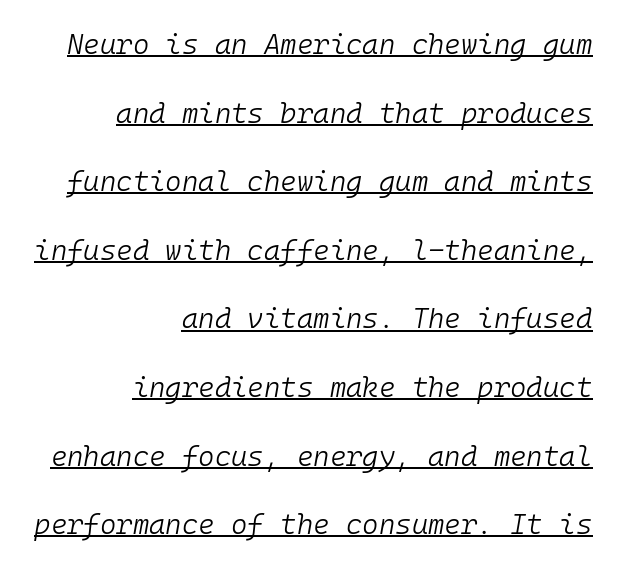
{"italic": "yes", "lean": "right", "slant_degrees": 10, "bold": "no", "weight": "light", "width": "normal", "stroke_contrast": "low", "x_height": "medium", "monospaced": "yes", "underline": "yes", "align": "right", "line_spacing": "loose", "line_spacing_ratio": 2.45, "letter_spacing": "normal", "letter_spacing_em": 0.0, "glyph_px": 28}
